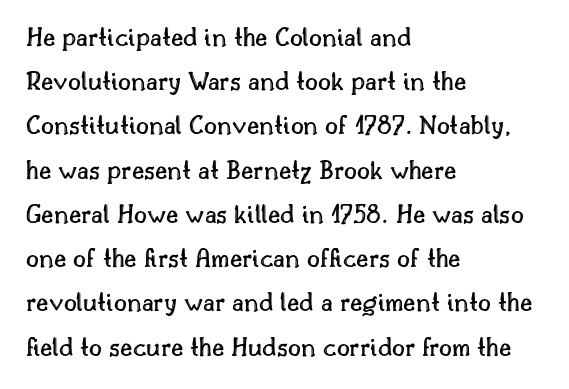
Each word holds together tightly as a unit, with standard inter-letter gaps. How would I describe the line gaps? Plain and ordinary. You can tell it's not italic because the verticals are truly vertical. These lines are rendered in a variable-pitch font.
